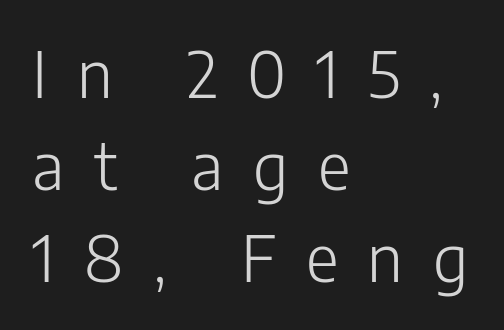
The image shows 64 px light sans-serif type, upright; set left-aligned, normal line spacing (1.44x), unusually wide letter spacing (+0.46 em), not underlined; low stroke contrast and a medium x-height.
